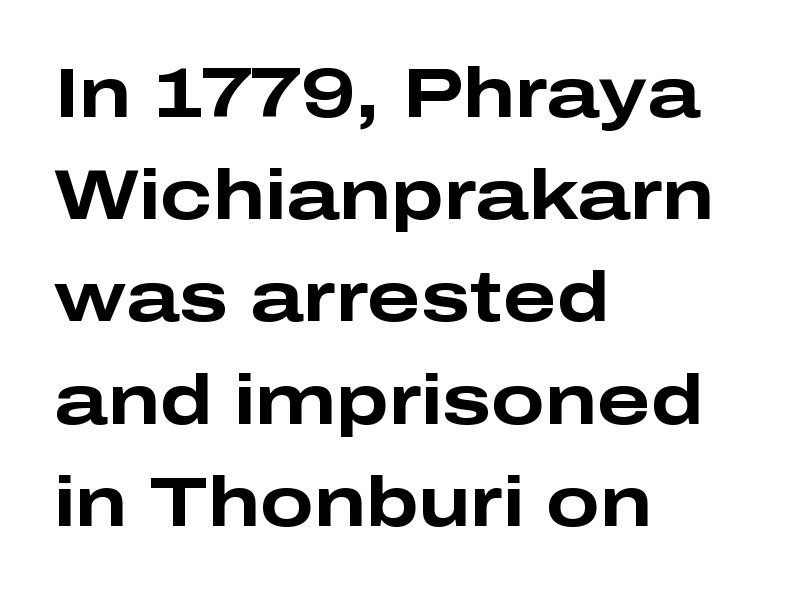
The image shows 71 px bold, wide sans-serif type, upright; set left-aligned, normal line spacing (1.44x), normal letter spacing, not underlined; low stroke contrast and a medium x-height.
